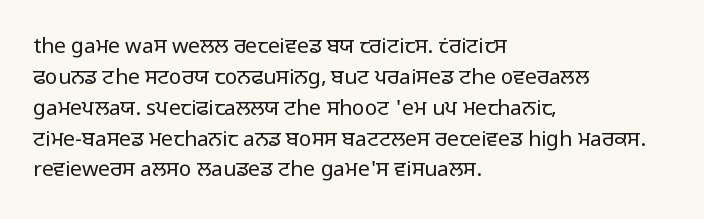
{"italic": "no", "bold": "no", "underline": "no", "align": "left", "line_spacing": "normal", "line_spacing_ratio": 1.47, "letter_spacing": "normal", "letter_spacing_em": 0.0, "glyph_px": 21}
